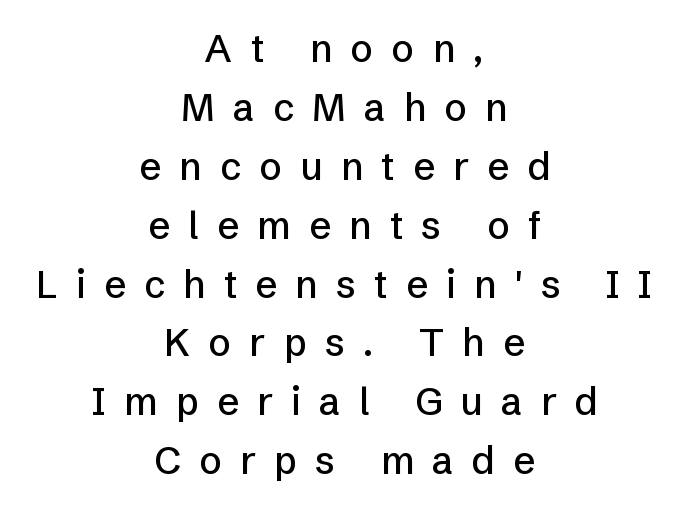
Q: Is the text italic (slanted)? A: No, it is upright.
Q: Is the typeface a serif or a sans-serif typeface? A: Sans-serif.
Q: Is the text underlined? A: No.
Q: How is the paragraph aligned? A: Centered.
Q: Is the spacing between letters normal or unusually wide? A: Unusually wide.
Q: Is the spacing between lines tight, normal or loose? A: Normal.
Q: Width (condensed, normal, or wide)? A: Normal.
Q: Stroke contrast? A: Low.
Q: x-height? A: Medium.
Q: Monospaced? A: No.
